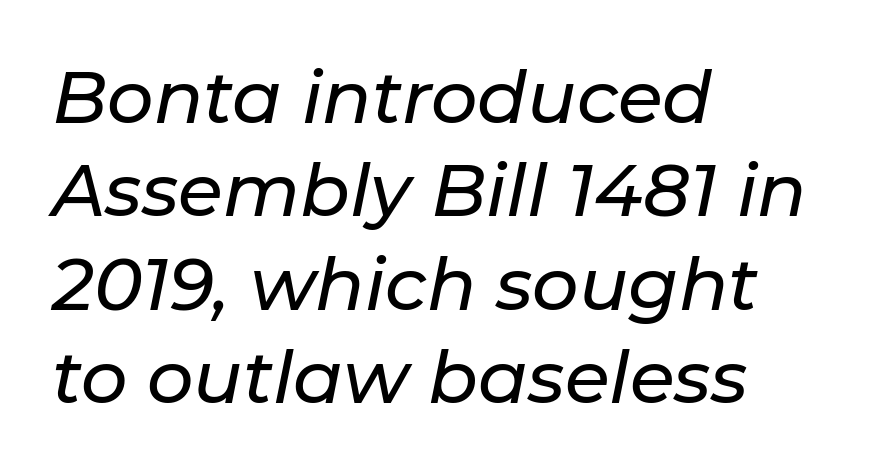
The image shows 73 px text type, italic (leaning right); set left-aligned, normal line spacing (1.28x), normal letter spacing, not underlined; low stroke contrast and a medium x-height.
